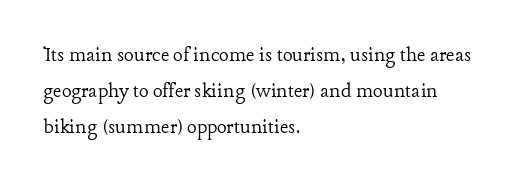
{"italic": "no", "bold": "no", "underline": "no", "align": "left", "line_spacing": "normal", "line_spacing_ratio": 1.57, "letter_spacing": "normal", "letter_spacing_em": 0.0, "glyph_px": 23}
